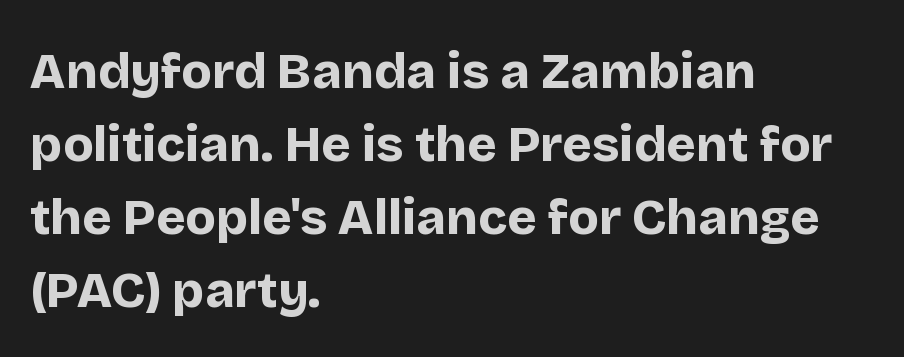
Has an underline been added? It has not. The face used here is rendered with its standard letterfit. The passage is arranged the way most books set body copy — flush left. A sans-serif font was chosen for this passage.
